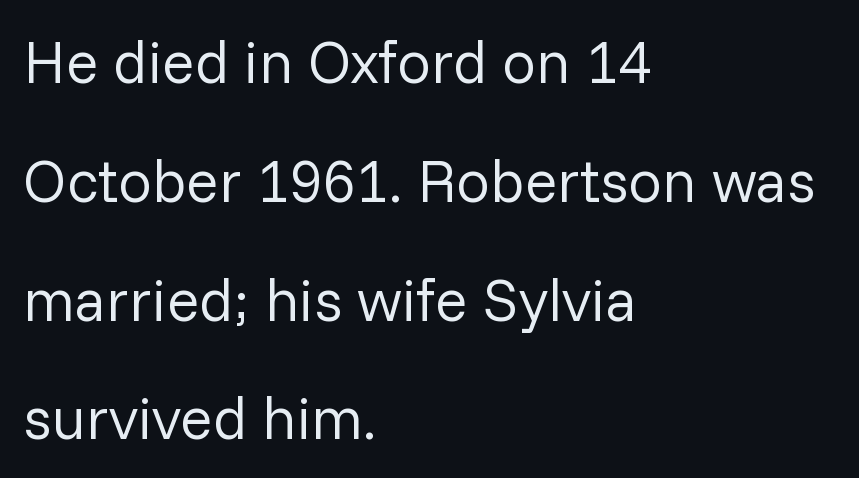
{"serif": "no", "italic": "no", "bold": "no", "weight": "regular", "width": "normal", "stroke_contrast": "low", "x_height": "medium", "monospaced": "no", "underline": "no", "align": "left", "line_spacing": "loose", "line_spacing_ratio": 1.98, "letter_spacing": "normal", "letter_spacing_em": 0.0, "glyph_px": 60}
